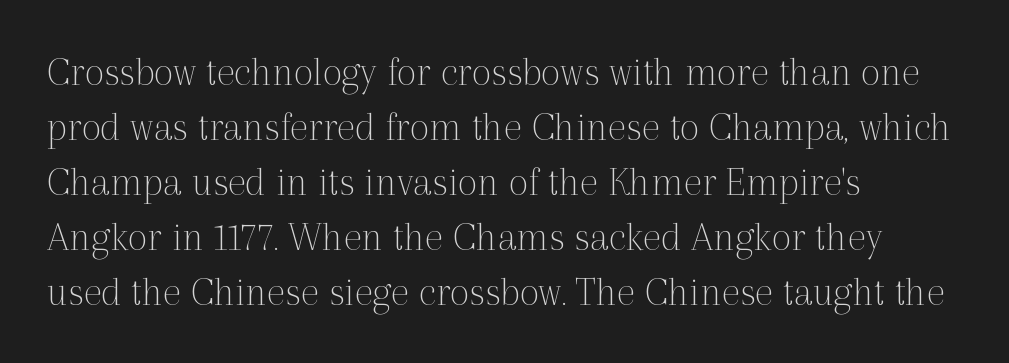
The image shows 43 px thin serif type, upright; set left-aligned, normal line spacing (1.28x), normal letter spacing, not underlined; a medium x-height.
